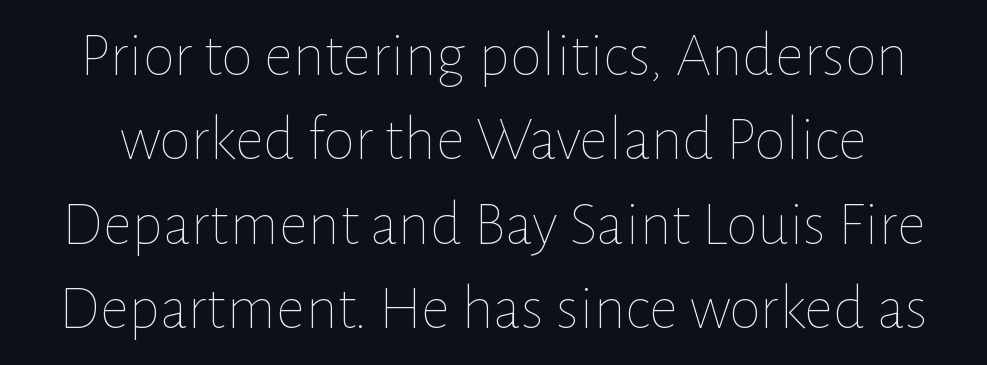
Q: Is the text bold? A: No.
Q: Is the text italic (slanted)? A: No, it is upright.
Q: Is the text underlined? A: No.
Q: Is the spacing between letters normal or unusually wide? A: Normal.
Q: Is the spacing between lines tight, normal or loose? A: Normal.
Q: Width (condensed, normal, or wide)? A: Normal.
Q: Stroke contrast? A: Low.
Q: x-height? A: Medium.
Q: Monospaced? A: No.
